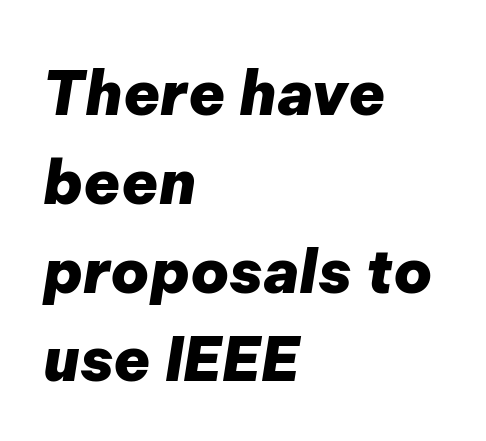
{"italic": "yes", "lean": "right", "slant_degrees": 9, "bold": "yes", "weight": "heavy", "width": "normal", "stroke_contrast": "low", "x_height": "medium", "monospaced": "no", "underline": "no", "align": "left", "line_spacing": "normal", "line_spacing_ratio": 1.48, "letter_spacing": "normal", "letter_spacing_em": 0.0, "glyph_px": 60}
